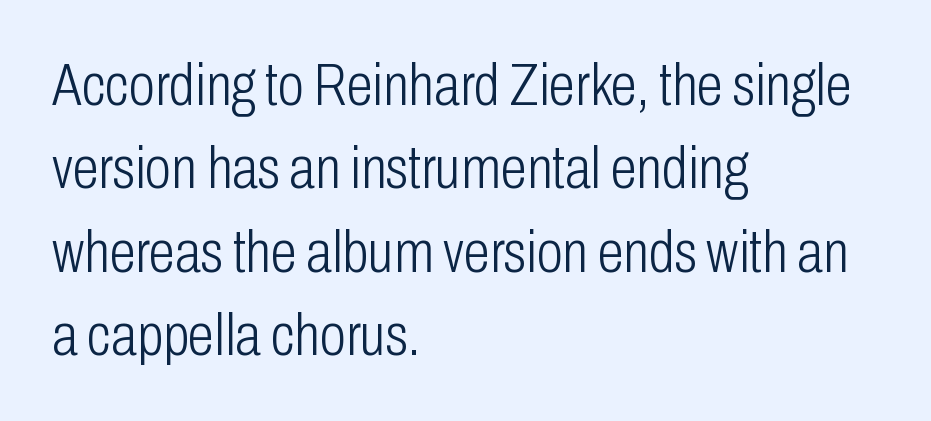
The image shows 60 px light, condensed sans-serif type, upright; set left-aligned, normal line spacing (1.39x), normal letter spacing, not underlined; low stroke contrast and a medium x-height.
